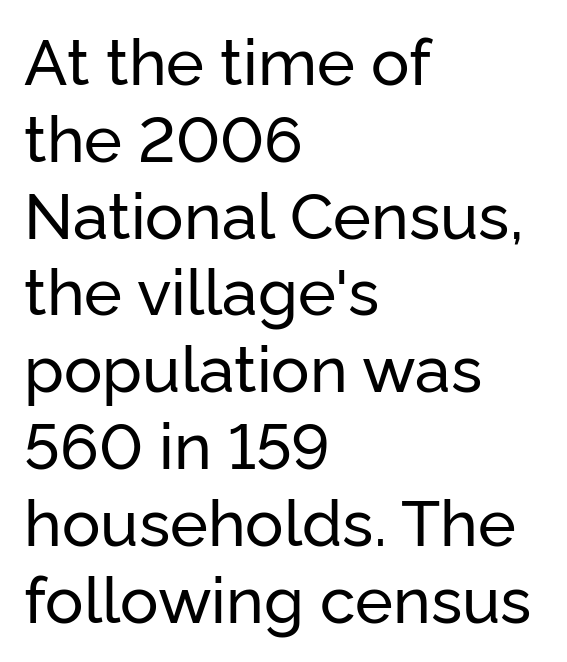
In terms of letterform style, serifs are entirely absent. Each row of text sits above clean, open space. Caption: standard tracking, unaltered. A typesetter would call this proportional, since set widths differ per character. The setting favours the left margin, as ordinary paragraphs usually do.
